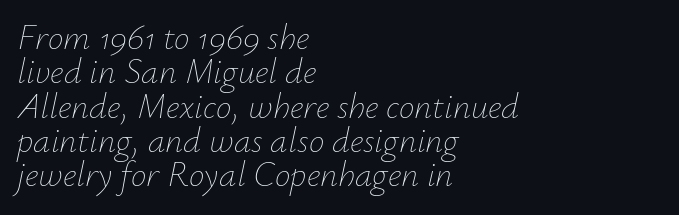
Q: Is the text bold? A: No.
Q: Is the text italic (slanted)? A: Yes, it leans right by about 12 degrees.
Q: Is the text underlined? A: No.
Q: How is the paragraph aligned? A: Left-aligned.
Q: Is the spacing between letters normal or unusually wide? A: Normal.
Q: Is the spacing between lines tight, normal or loose? A: Tight.
Q: Width (condensed, normal, or wide)? A: Normal.
Q: Stroke contrast? A: Low.
Q: x-height? A: Small.
Q: Monospaced? A: No.
